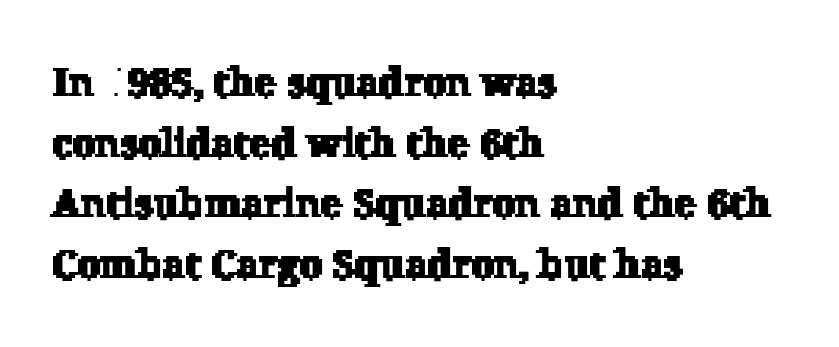
Varying glyph widths throughout — classic text-font behaviour. Nothing unusual about the tracking: characters are spaced as the font intends. Each new line begins a customary step beneath the previous one. The space directly below the letters is spotless. Are there feet on the stems? There are — it's a serif. A classic flush-left, rag-right setting is used for this passage.
